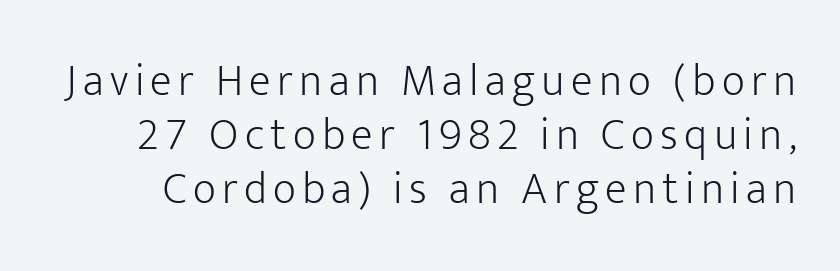
The image shows 45 px light sans-serif type, upright; set line spacing 1.2x, not underlined; low stroke contrast and a medium x-height.
